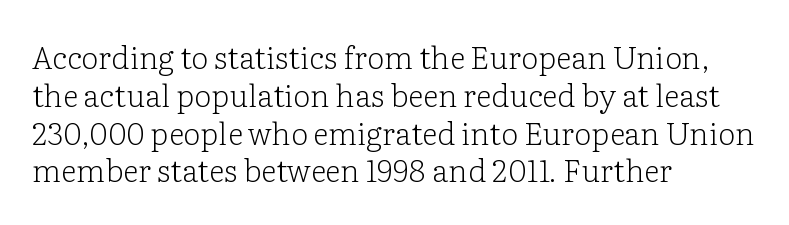
{"serif": "yes", "italic": "no", "bold": "no", "weight": "light", "width": "normal", "stroke_contrast": "low", "x_height": "medium", "monospaced": "no", "underline": "no", "align": "left", "line_spacing_ratio": 1.22, "letter_spacing": "normal", "letter_spacing_em": 0.0, "glyph_px": 31}
